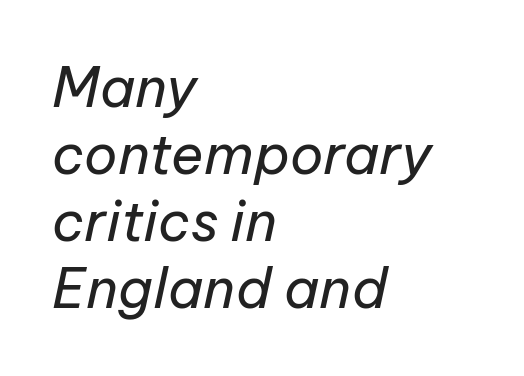
The image shows 55 px regular-weight type, italic (leaning right); set left-aligned, line spacing 1.22x, normal letter spacing, not underlined; low stroke contrast and a medium x-height.
